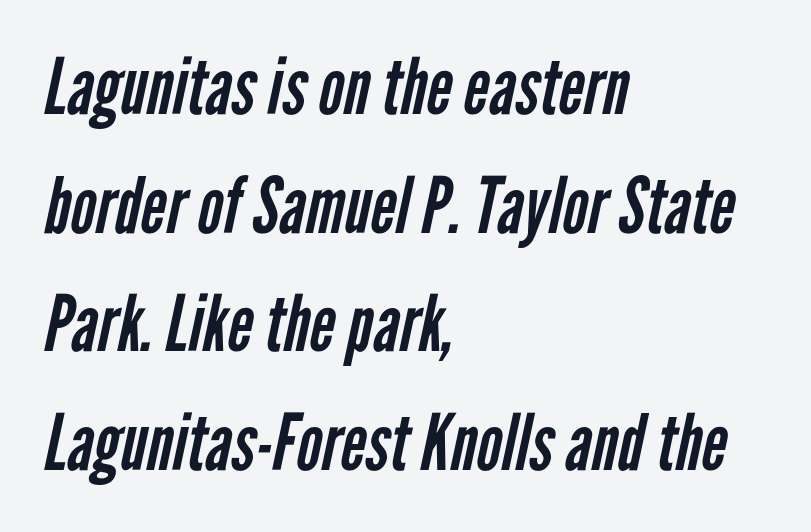
The image shows 78 px regular-weight, condensed sans-serif type; set left-aligned, normal line spacing (1.52x), normal letter spacing, not underlined; low stroke contrast and a medium x-height.
